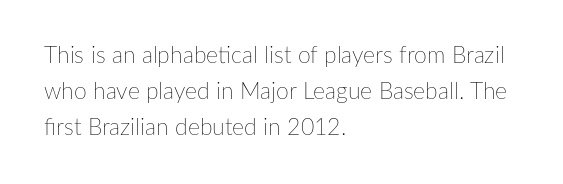
{"italic": "no", "bold": "no", "underline": "no", "align": "left", "line_spacing": "normal", "line_spacing_ratio": 1.56, "letter_spacing": "normal", "letter_spacing_em": 0.0, "glyph_px": 23}
